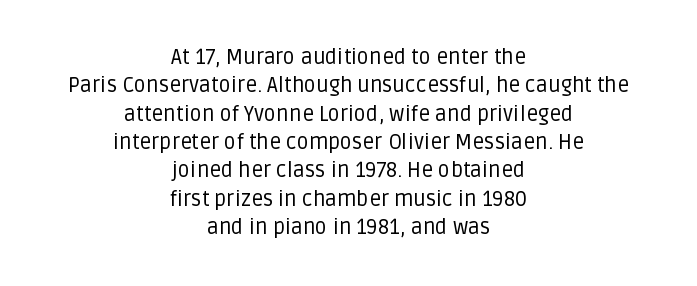
Q: Is the text bold? A: No.
Q: Is the text italic (slanted)? A: No, it is upright.
Q: Is the text underlined? A: No.
Q: How is the paragraph aligned? A: Centered.
Q: Is the spacing between letters normal or unusually wide? A: Normal.
Q: Is the spacing between lines tight, normal or loose? A: Normal.
